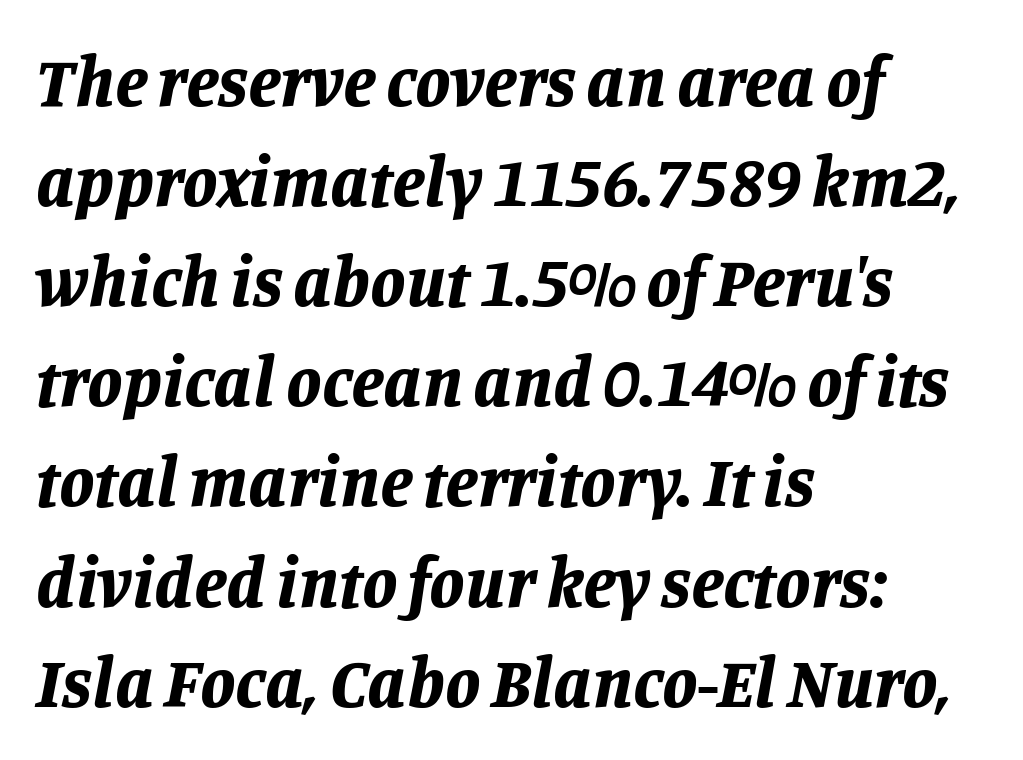
Q: Is the text bold? A: Yes.
Q: Is the text italic (slanted)? A: Yes, it leans right by about 11 degrees.
Q: Is the text underlined? A: No.
Q: How is the paragraph aligned? A: Left-aligned.
Q: Is the spacing between letters normal or unusually wide? A: Normal.
Q: Is the spacing between lines tight, normal or loose? A: Normal.
Q: Width (condensed, normal, or wide)? A: Normal.
Q: Stroke contrast? A: Low.
Q: x-height? A: Large.
Q: Monospaced? A: No.
